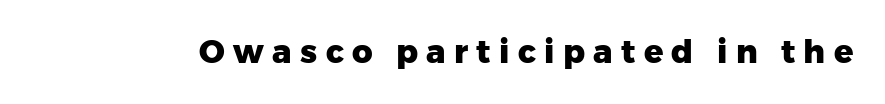
Q: Is the text bold? A: Yes.
Q: Is the text italic (slanted)? A: No, it is upright.
Q: Is the typeface a serif or a sans-serif typeface? A: Sans-serif.
Q: Is the text underlined? A: No.
Q: Is the spacing between letters normal or unusually wide? A: Unusually wide.
Q: Width (condensed, normal, or wide)? A: Normal.
Q: Stroke contrast? A: Low.
Q: x-height? A: Medium.
Q: Monospaced? A: No.
